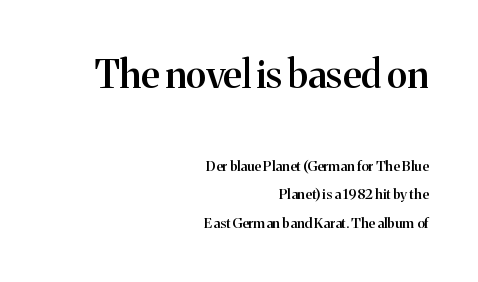
The image shows 38 px semibold serif type, upright; set right-aligned, loose line spacing (2.02x), normal letter spacing, not underlined; the first (top) block is 2.71x larger; medium stroke contrast and a medium x-height.
